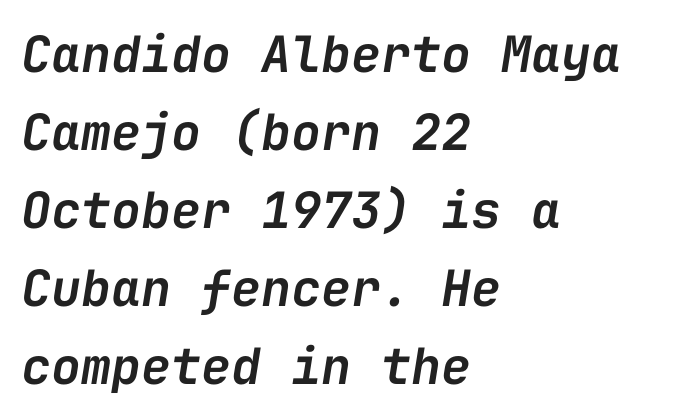
These lines sit exactly where default settings would place them. The typesetter chose a ragged-right arrangement here. Underlining? Definitely not there. Slant detected: the letters are inclined.
